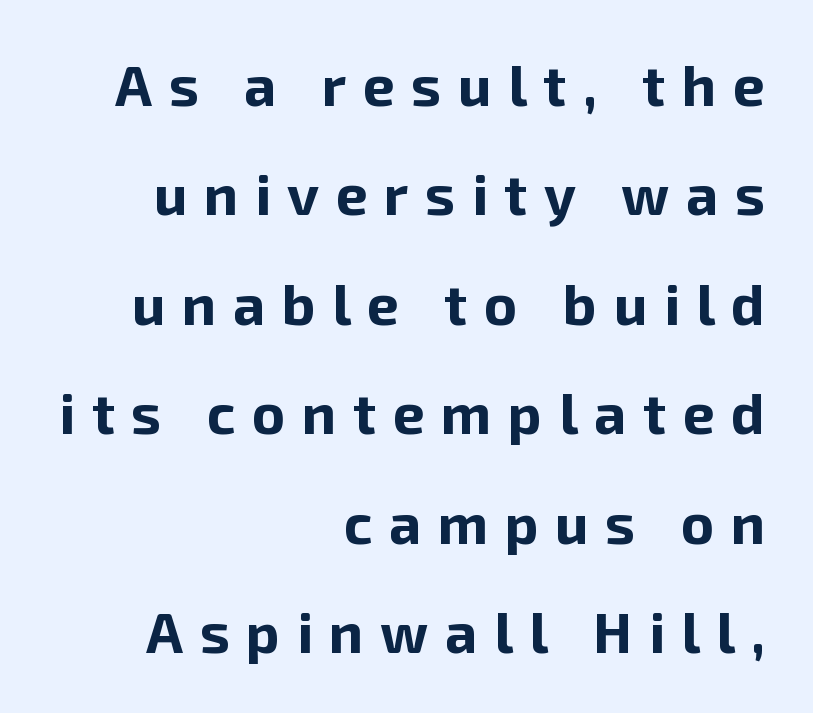
{"serif": "no", "italic": "no", "bold": "yes", "weight": "bold", "width": "normal", "stroke_contrast": "low", "x_height": "medium", "monospaced": "no", "underline": "no", "align": "right", "line_spacing": "loose", "line_spacing_ratio": 1.92, "letter_spacing": "wide", "letter_spacing_em": 0.29, "glyph_px": 57}
